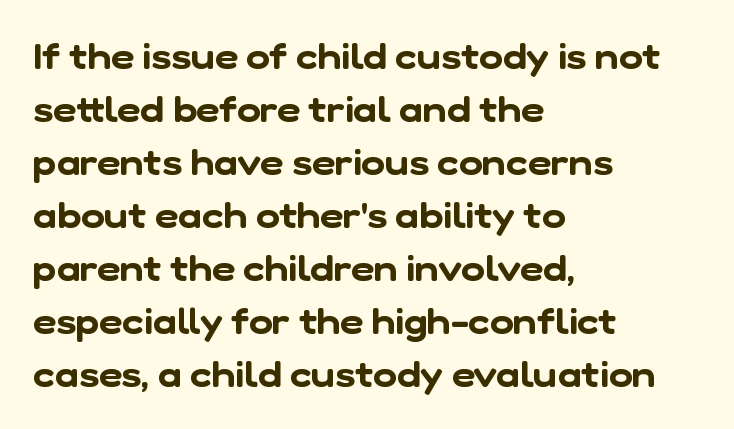
{"serif": "no", "width": "normal", "stroke_contrast": "low", "x_height": "medium", "monospaced": "no", "underline": "no", "align": "left", "line_spacing": "normal", "line_spacing_ratio": 1.47, "letter_spacing": "normal", "letter_spacing_em": 0.0, "glyph_px": 36}
